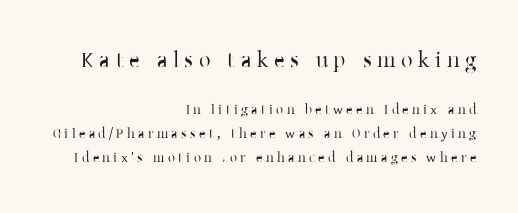
Q: Is the text bold? A: No.
Q: Is the text italic (slanted)? A: No, it is upright.
Q: Is the text underlined? A: No.
Q: How is the paragraph aligned? A: Right-aligned.
Q: Is the spacing between letters normal or unusually wide? A: Unusually wide.
Q: Is the spacing between lines tight, normal or loose? A: Normal.
Q: Which block of text is set in a larger size, the first (top) or the second (bottom)? A: The first (top) one.
